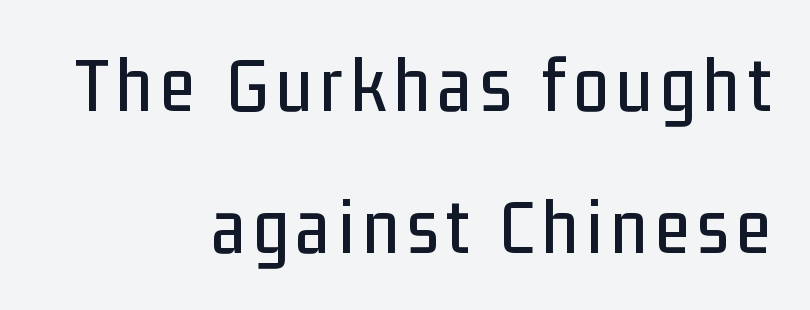
{"serif": "no", "italic": "no", "width": "condensed", "stroke_contrast": "low", "x_height": "medium", "monospaced": "no", "underline": "no", "align": "right", "line_spacing_ratio": 1.78, "glyph_px": 80}
